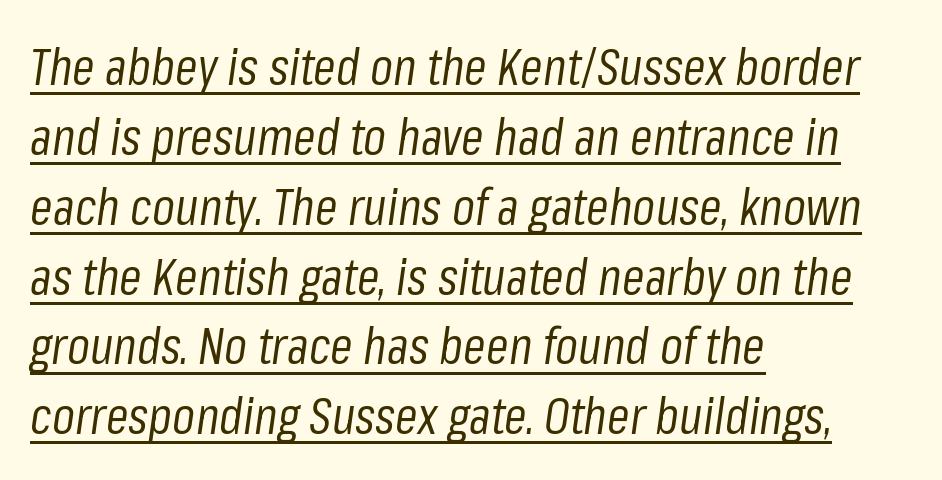
{"italic": "yes", "lean": "right", "slant_degrees": 8, "bold": "no", "weight": "regular", "width": "condensed", "stroke_contrast": "low", "x_height": "medium", "monospaced": "no", "underline": "yes", "align": "left", "line_spacing": "normal", "line_spacing_ratio": 1.37, "letter_spacing": "normal", "letter_spacing_em": 0.0, "glyph_px": 51}
